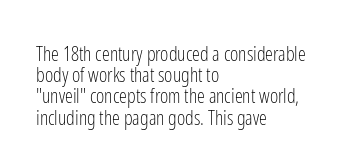
Very little white space separates one row of letters from the next. The lettering stays uniformly vertical, giving the passage a roman look. No chunkiness to these letters — they're not bold. Decoration check: the copy has no underline.
